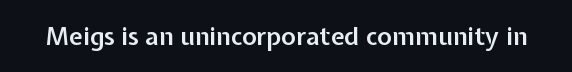
{"italic": "no", "bold": "semi", "underline": "no", "letter_spacing": "normal", "letter_spacing_em": 0.0, "glyph_px": 25}
